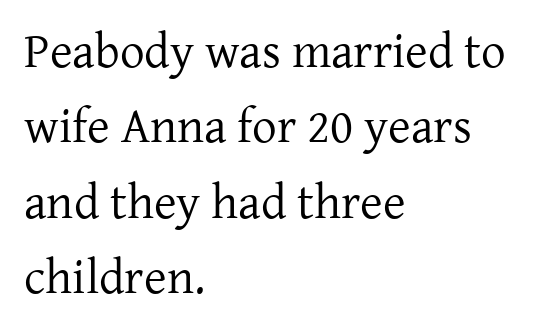
The image shows 49 px regular-weight serif type, upright; set left-aligned, normal line spacing (1.54x), normal letter spacing, not underlined; low stroke contrast and a medium x-height.
